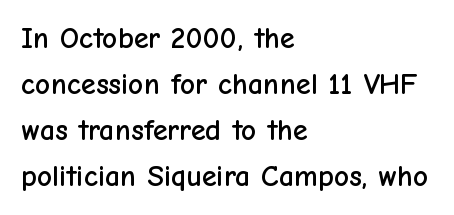
The image shows 30 px sans-serif type, upright; set left-aligned, normal line spacing (1.53x), normal letter spacing, not underlined; low stroke contrast and a medium x-height.
